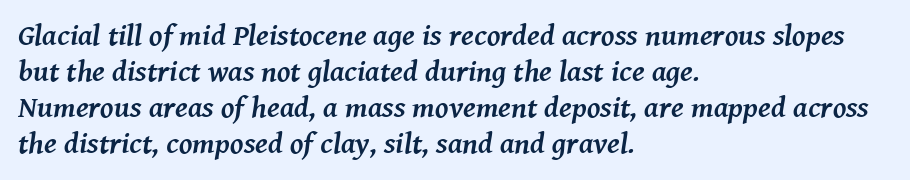
You can tell from the footed stems that serif type was used. Typesetter's note: full bold, strokes at maximum text heaviness. The font's italic variant was chosen for this text. Think of a printed novel: that variable character pitch is what you see here.
